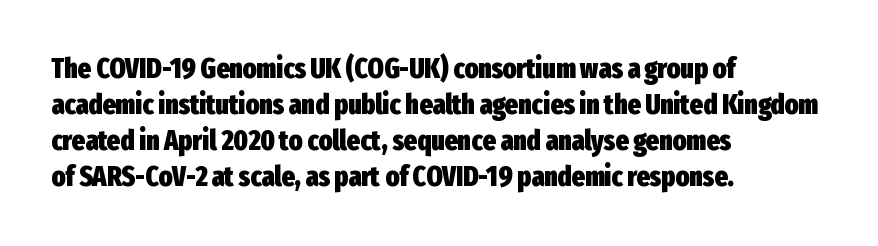
Q: Is the text bold? A: Yes.
Q: Is the text italic (slanted)? A: No, it is upright.
Q: Is the typeface a serif or a sans-serif typeface? A: Sans-serif.
Q: Is the text underlined? A: No.
Q: How is the paragraph aligned? A: Left-aligned.
Q: Is the spacing between letters normal or unusually wide? A: Normal.
Q: Is the spacing between lines tight, normal or loose? A: Normal.
Q: Width (condensed, normal, or wide)? A: Condensed.
Q: Stroke contrast? A: Low.
Q: x-height? A: Medium.
Q: Monospaced? A: No.
